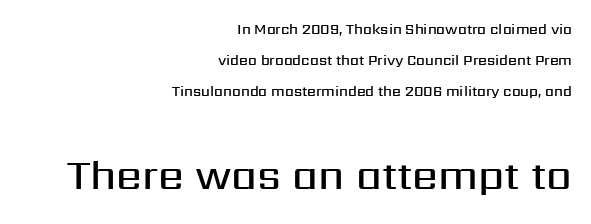
Q: Is the text bold? A: Semi-bold.
Q: Is the text italic (slanted)? A: No, it is upright.
Q: Is the typeface a serif or a sans-serif typeface? A: Sans-serif.
Q: Is the text underlined? A: No.
Q: How is the paragraph aligned? A: Right-aligned.
Q: Is the spacing between letters normal or unusually wide? A: Normal.
Q: Is the spacing between lines tight, normal or loose? A: Loose.
Q: Which block of text is set in a larger size, the first (top) or the second (bottom)? A: The second (bottom) one.
Q: Width (condensed, normal, or wide)? A: Normal.
Q: Stroke contrast? A: Medium.
Q: x-height? A: Medium.
Q: Monospaced? A: No.
